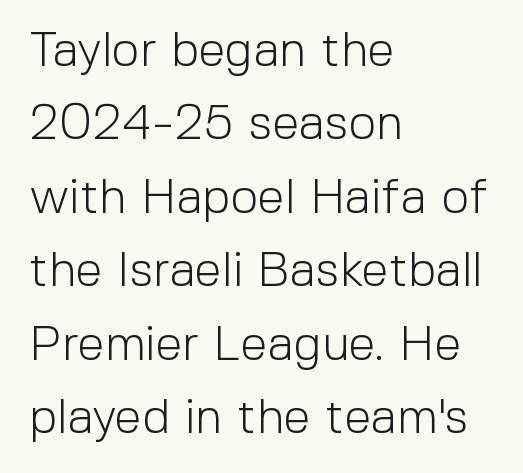
Descender tails drop into unmarked territory. A typesetter would call this proportional, since set widths differ per character. The space between consecutive lines is moderate. Serif or sans? Sans — the stroke terminals are bare. These lines were composed using upright roman letters. These lines are set flush left with a ragged right edge.
